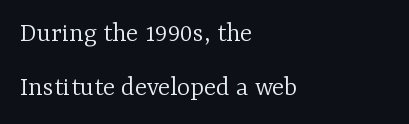
{"serif": "yes", "italic": "no", "bold": "no", "weight": "light", "width": "normal", "stroke_contrast": "low", "x_height": "medium", "monospaced": "no", "underline": "no", "align": "left", "line_spacing": "loose", "line_spacing_ratio": 1.93, "letter_spacing": "normal", "letter_spacing_em": 0.0, "glyph_px": 28}
